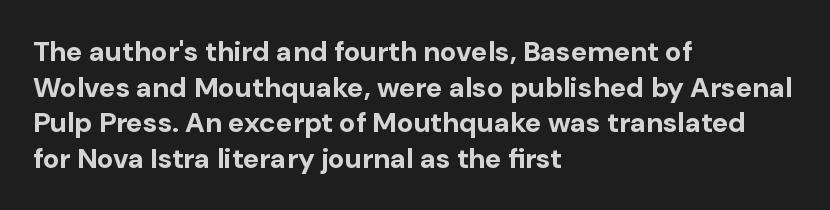
These lines sit exactly where default settings would place them. Designer's note — italics off, roman on. These lines are composed in type without serifs. Typographic density is high because the face is bold. Honestly, there is no underline to notice here at all.
